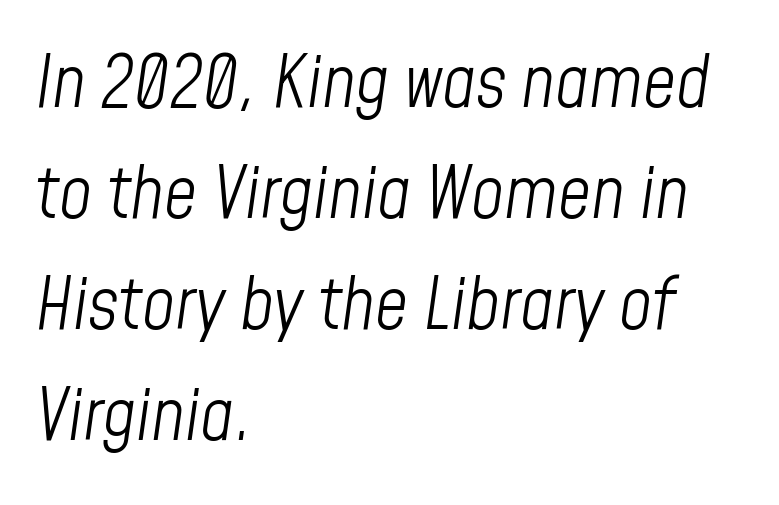
The image shows 72 px light, condensed type, italic (leaning right); set left-aligned, normal line spacing (1.54x), normal letter spacing, not underlined; low stroke contrast and a medium x-height.
